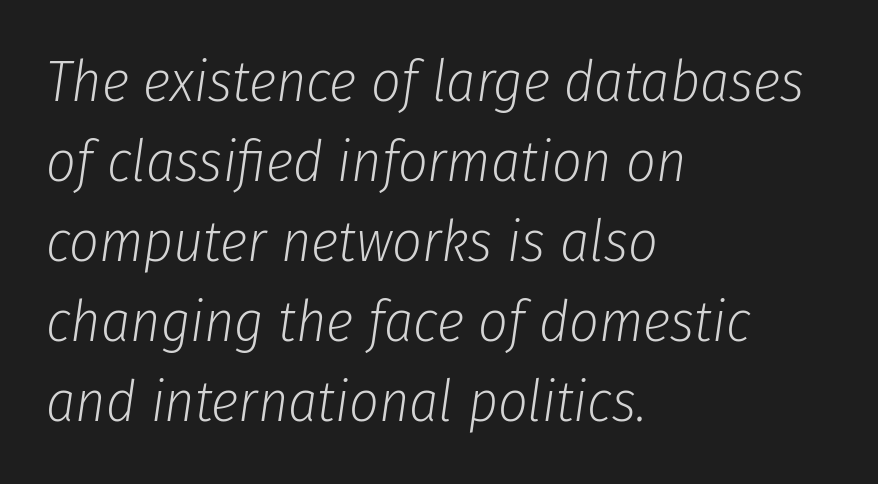
Q: Is the text bold? A: No.
Q: Is the text italic (slanted)? A: Yes, it leans right by about 8 degrees.
Q: Is the text underlined? A: No.
Q: How is the paragraph aligned? A: Left-aligned.
Q: Is the spacing between letters normal or unusually wide? A: Normal.
Q: Is the spacing between lines tight, normal or loose? A: Normal.
Q: Width (condensed, normal, or wide)? A: Condensed.
Q: Stroke contrast? A: Low.
Q: x-height? A: Medium.
Q: Monospaced? A: No.
